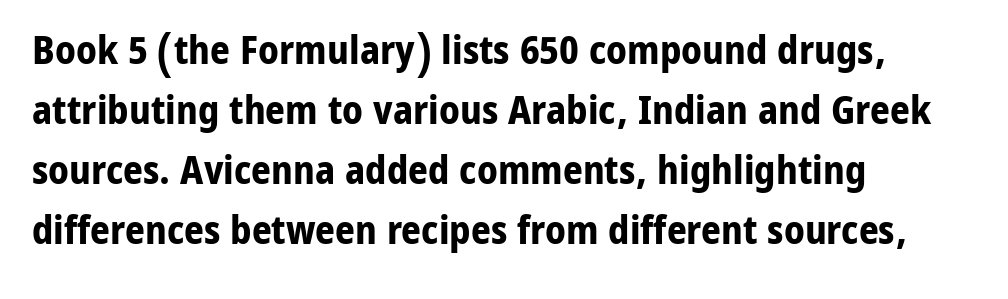
Q: Is the text bold? A: Yes.
Q: Is the text italic (slanted)? A: No, it is upright.
Q: Is the typeface a serif or a sans-serif typeface? A: Sans-serif.
Q: Is the text underlined? A: No.
Q: How is the paragraph aligned? A: Left-aligned.
Q: Is the spacing between letters normal or unusually wide? A: Normal.
Q: Is the spacing between lines tight, normal or loose? A: Normal.
Q: Width (condensed, normal, or wide)? A: Normal.
Q: Stroke contrast? A: Low.
Q: x-height? A: Medium.
Q: Monospaced? A: No.
